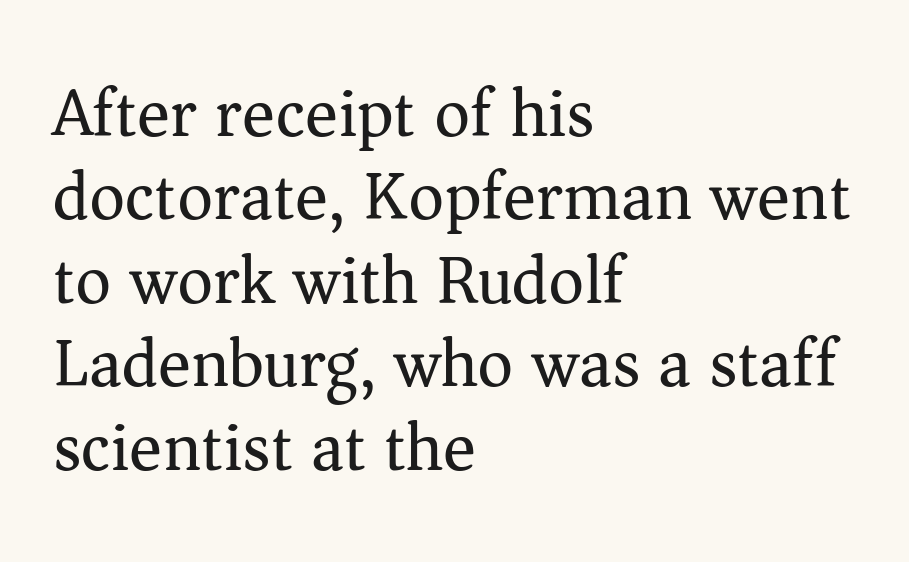
Q: Is the text bold? A: No.
Q: Is the text italic (slanted)? A: No, it is upright.
Q: Is the typeface a serif or a sans-serif typeface? A: Serif.
Q: Is the text underlined? A: No.
Q: How is the paragraph aligned? A: Left-aligned.
Q: Is the spacing between letters normal or unusually wide? A: Normal.
Q: Width (condensed, normal, or wide)? A: Normal.
Q: Stroke contrast? A: Medium.
Q: x-height? A: Medium.
Q: Monospaced? A: No.
